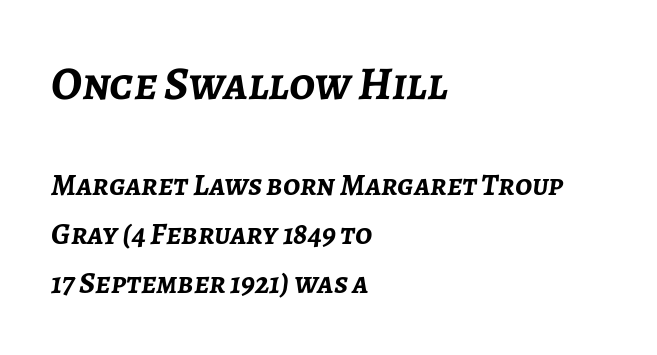
{"italic": "yes", "lean": "right", "slant_degrees": 7, "bold": "yes", "weight": "semibold", "width": "normal", "stroke_contrast": "low", "x_height": "medium", "monospaced": "no", "underline": "no", "align": "left", "line_spacing": "normal", "line_spacing_ratio": 1.58, "letter_spacing": "normal", "letter_spacing_em": 0.0, "larger_block": "first", "size_ratio": 1.52, "glyph_px": 47}
